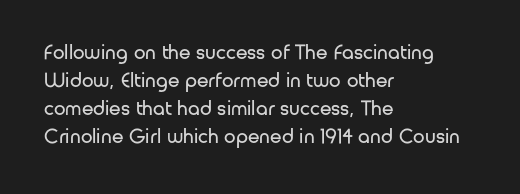
Q: Is the text bold? A: No.
Q: Is the text italic (slanted)? A: No, it is upright.
Q: Is the text underlined? A: No.
Q: How is the paragraph aligned? A: Left-aligned.
Q: Is the spacing between letters normal or unusually wide? A: Normal.
Q: Is the spacing between lines tight, normal or loose? A: Normal.
